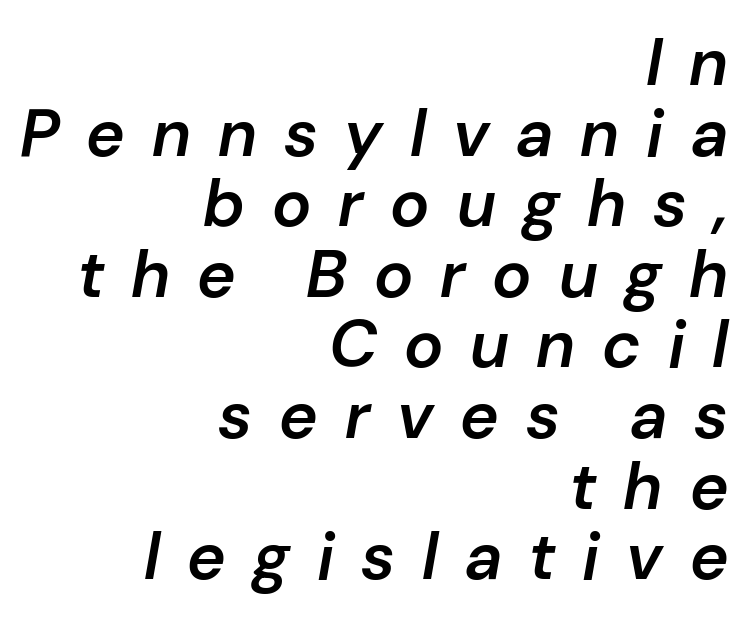
The line texture is sparse and dotted thanks to wide tracking. The characters look somewhat weighty, a semibold short of true bold. This sample is right-justified, so line beginnings fall wherever the words allow. The lines are packed closely together with very little leading.
